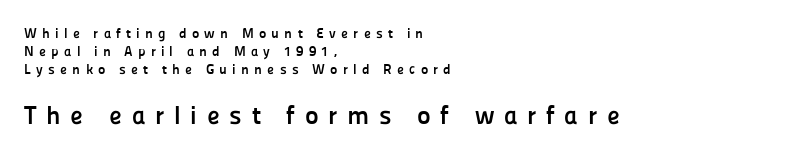
The image shows 26 px bold type, upright; set left-aligned, normal line spacing (1.3x), unusually wide letter spacing (+0.37 em), not underlined; the second (bottom) block is 1.86x larger.
